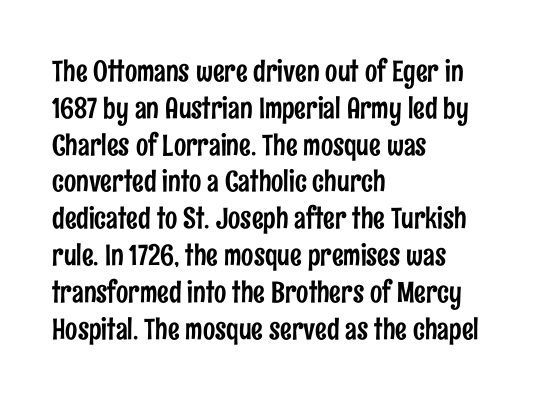
Q: Is the text italic (slanted)? A: No, it is upright.
Q: Is the typeface a serif or a sans-serif typeface? A: Sans-serif.
Q: Is the text underlined? A: No.
Q: How is the paragraph aligned? A: Left-aligned.
Q: Is the spacing between letters normal or unusually wide? A: Normal.
Q: Is the spacing between lines tight, normal or loose? A: Normal.
Q: Width (condensed, normal, or wide)? A: Condensed.
Q: Stroke contrast? A: Low.
Q: x-height? A: Medium.
Q: Monospaced? A: No.
